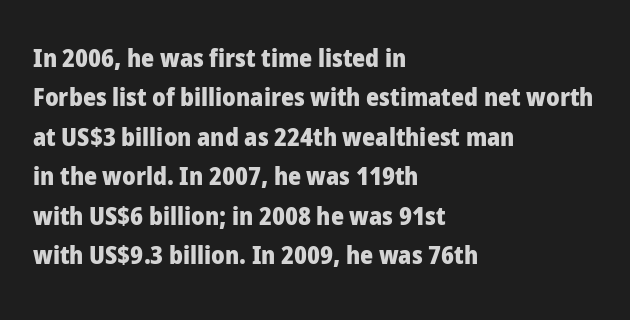
The image shows 25 px bold type, upright; set left-aligned, normal line spacing (1.58x), normal letter spacing, not underlined.
